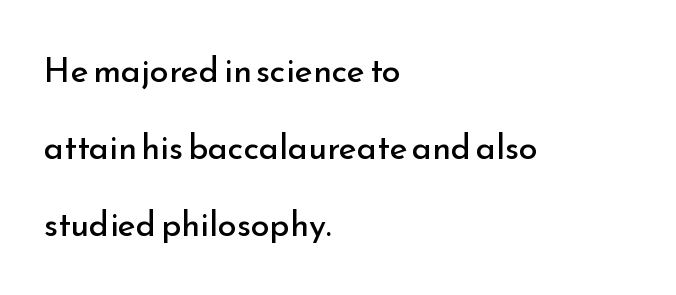
Q: Is the text bold? A: No.
Q: Is the text italic (slanted)? A: No, it is upright.
Q: Is the typeface a serif or a sans-serif typeface? A: Sans-serif.
Q: Is the text underlined? A: No.
Q: How is the paragraph aligned? A: Left-aligned.
Q: Is the spacing between letters normal or unusually wide? A: Normal.
Q: Is the spacing between lines tight, normal or loose? A: Loose.
Q: Width (condensed, normal, or wide)? A: Normal.
Q: Stroke contrast? A: Low.
Q: x-height? A: Small.
Q: Monospaced? A: No.
